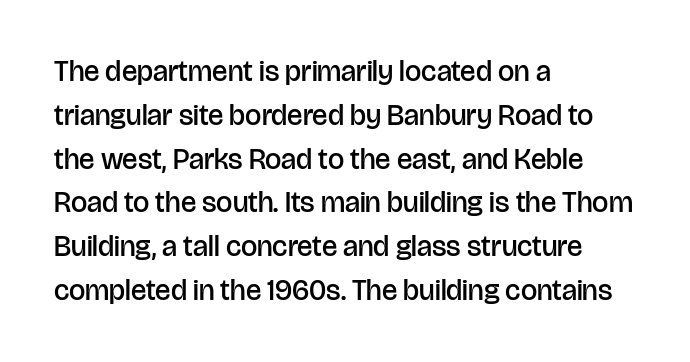
{"serif": "no", "italic": "no", "bold": "semi", "weight": "semibold", "width": "normal", "stroke_contrast": "low", "x_height": "large", "monospaced": "no", "underline": "no", "align": "left", "line_spacing": "normal", "line_spacing_ratio": 1.51, "letter_spacing": "normal", "letter_spacing_em": 0.0, "glyph_px": 29}
